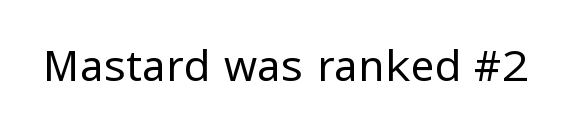
{"serif": "no", "italic": "no", "bold": "no", "weight": "regular", "width": "normal", "stroke_contrast": "low", "x_height": "medium", "monospaced": "no", "underline": "no", "letter_spacing": "normal", "letter_spacing_em": 0.0, "glyph_px": 43}
